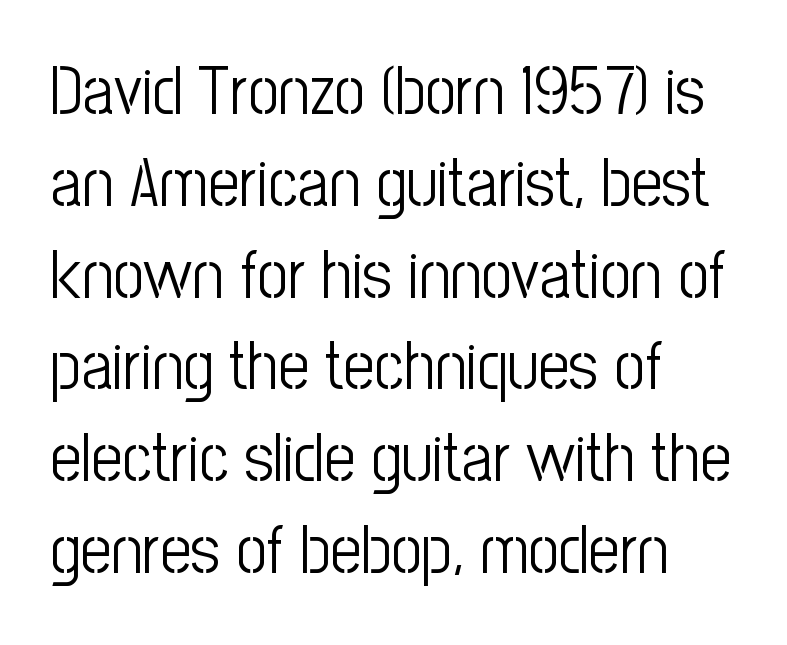
The image shows 68 px light, condensed sans-serif type, upright; set left-aligned, normal line spacing (1.35x), normal letter spacing, not underlined; low stroke contrast and a medium x-height.
